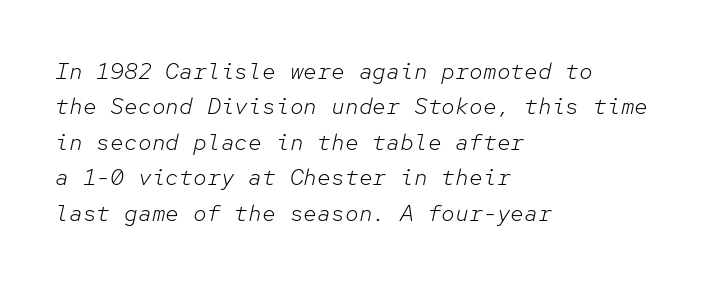
{"italic": "yes", "lean": "right", "slant_degrees": 12, "bold": "no", "underline": "no", "align": "left", "line_spacing": "normal", "line_spacing_ratio": 1.54, "letter_spacing": "normal", "letter_spacing_em": 0.0, "glyph_px": 23}
